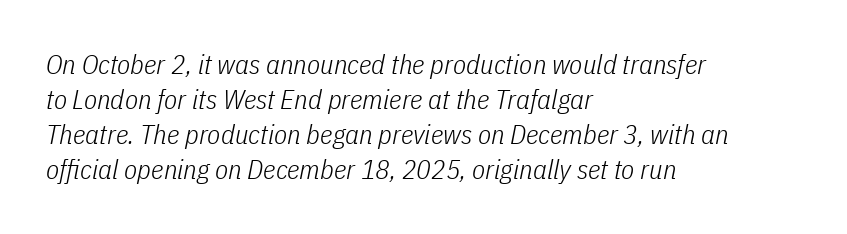
{"italic": "yes", "lean": "right", "slant_degrees": 11, "bold": "no", "underline": "no", "align": "left", "line_spacing": "normal", "line_spacing_ratio": 1.3, "letter_spacing": "normal", "letter_spacing_em": 0.0, "glyph_px": 27}
